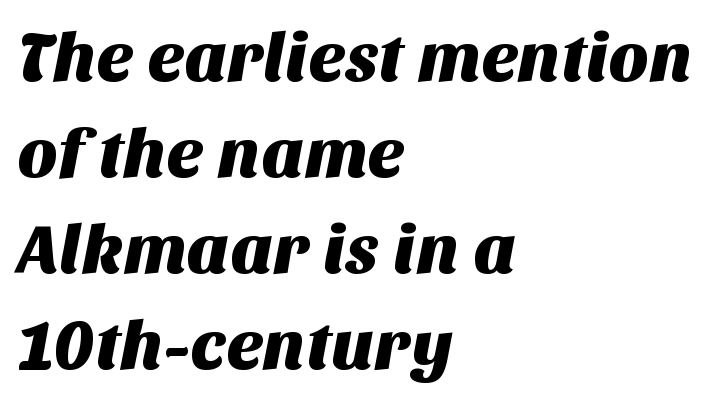
Line beginnings align vertically; line endings do not. Is this a fixed-width face? No — the glyphs have proportional, varying widths. Font category for this specimen: sans-serif. Students, observe: this is what conventionally led text looks like.
